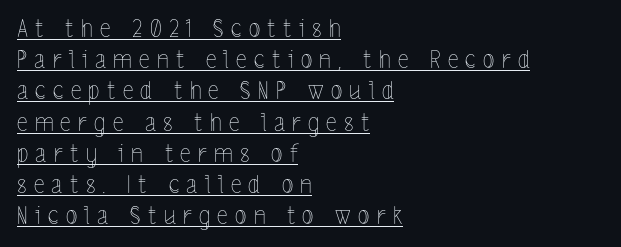
Ascenders rise straight up at ninety degrees. Underlined type. One-word summary of the alignment: left. The designer left line spacing at the default. Letters have the restrained weight of plain body copy at most.
